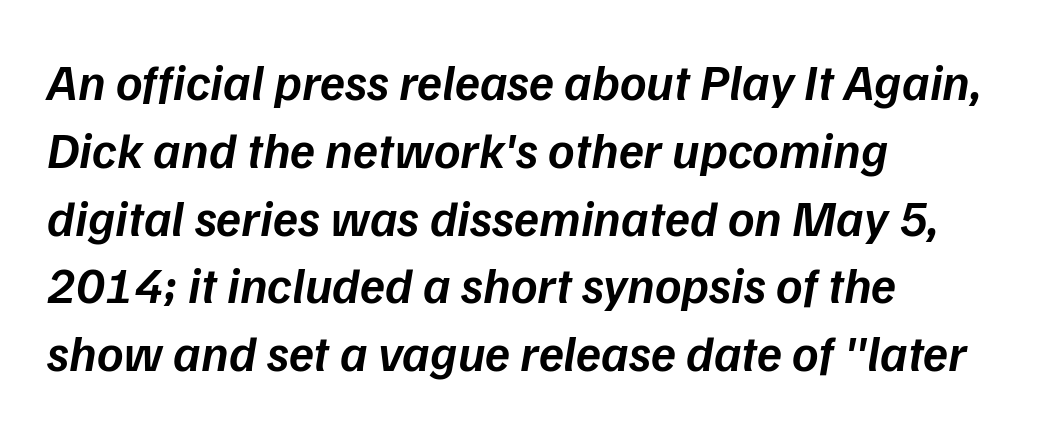
The image shows 51 px semibold type, italic (leaning right); set left-aligned, normal line spacing (1.33x), normal letter spacing, not underlined; low stroke contrast and a medium x-height.
